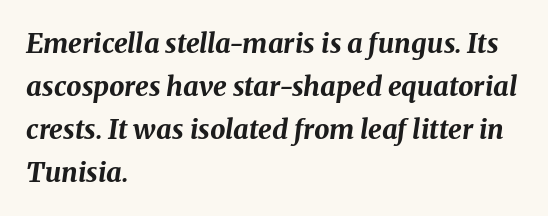
Compared with ordinary roman type, these characters are visibly tilted. No word sits above an underline. The typesetter chose a ragged-right arrangement here. Short note: letters normally spaced. The line-height multiplier appears to be the usual default.
